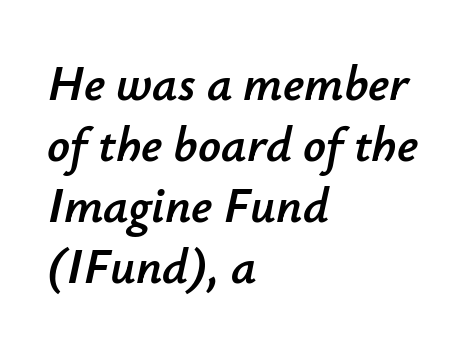
Q: Is the text italic (slanted)? A: Yes, it leans right by about 12 degrees.
Q: Is the text underlined? A: No.
Q: How is the paragraph aligned? A: Left-aligned.
Q: Is the spacing between letters normal or unusually wide? A: Normal.
Q: Width (condensed, normal, or wide)? A: Normal.
Q: Stroke contrast? A: Low.
Q: x-height? A: Small.
Q: Monospaced? A: No.
